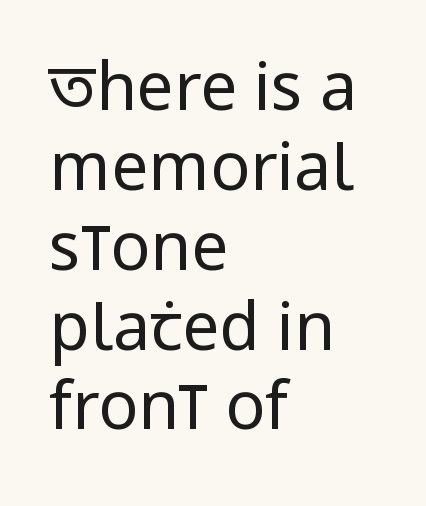
The image shows 66 px regular-weight, condensed sans-serif type, upright; set left-aligned, line spacing 1.21x, normal letter spacing, not underlined; low stroke contrast and a large x-height.
